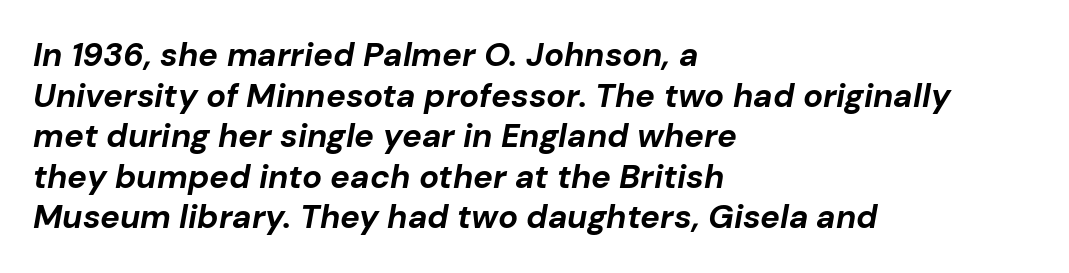
The image shows 33 px bold type, italic (leaning right); set left-aligned, line spacing 1.23x, normal letter spacing, not underlined; low stroke contrast and a medium x-height.
